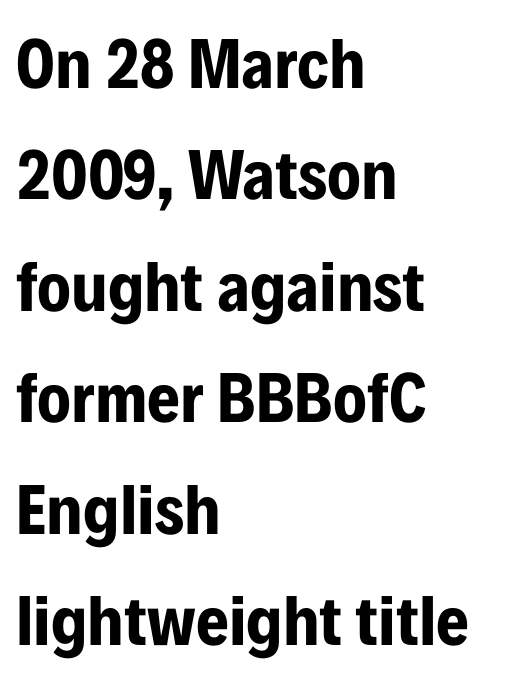
The designer left line spacing at the default. The axis of the letterforms is exactly vertical. Stroke thickness is high; the sample reads as a true bold. Does the copy run flush right? No — it runs flush left. The type family on display is of the sans-serif kind. Beneath every word, the page is bare.
